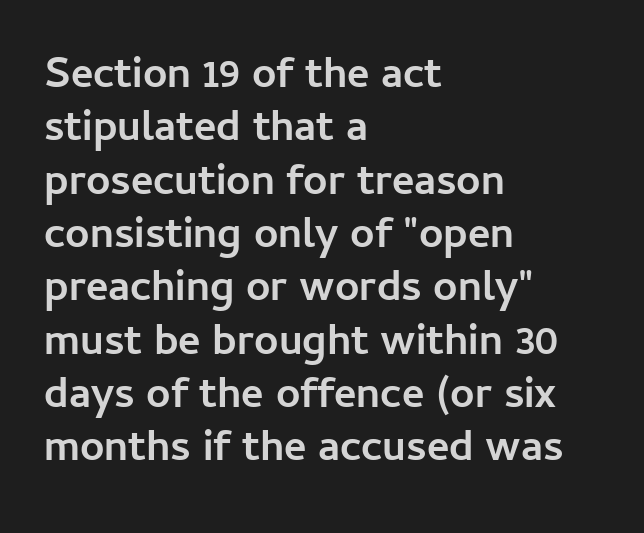
The image shows 43 px semibold sans-serif type, upright; set left-aligned, line spacing 1.24x, normal letter spacing, not underlined; low stroke contrast and a medium x-height.
